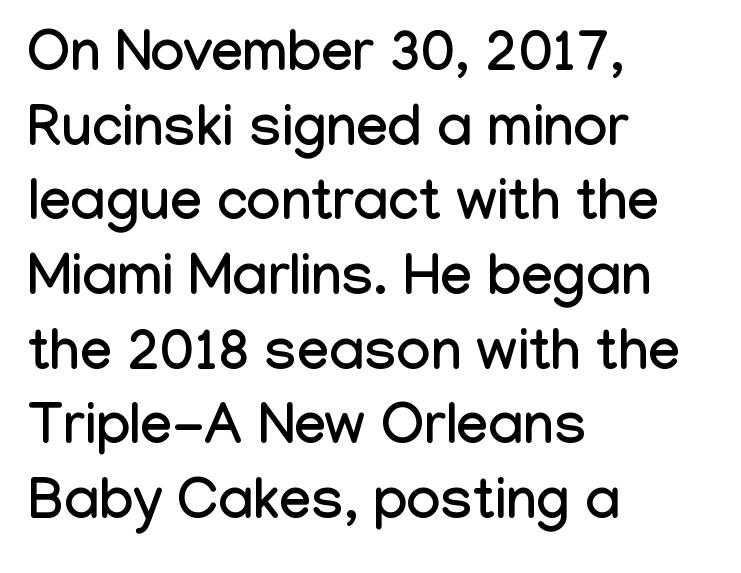
{"serif": "no", "italic": "no", "width": "condensed", "stroke_contrast": "low", "x_height": "medium", "monospaced": "no", "underline": "no", "align": "left", "line_spacing": "normal", "line_spacing_ratio": 1.31, "letter_spacing": "normal", "letter_spacing_em": 0.0, "glyph_px": 57}
